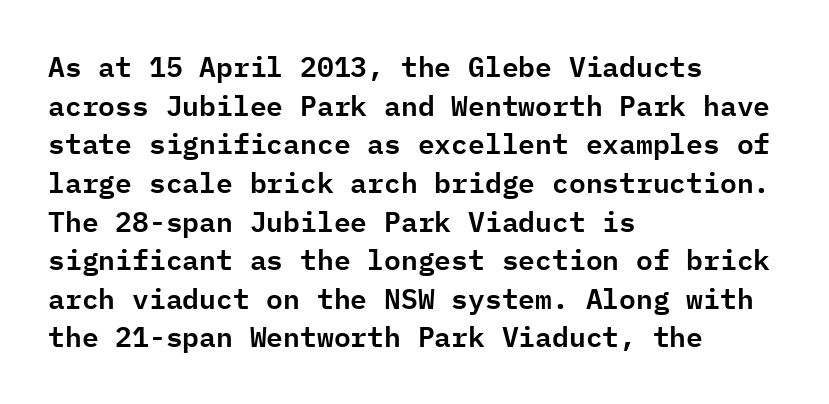
The image shows 28 px sans-serif type, upright, monospaced; set left-aligned, normal line spacing (1.38x), normal letter spacing, not underlined; low stroke contrast and a medium x-height.
